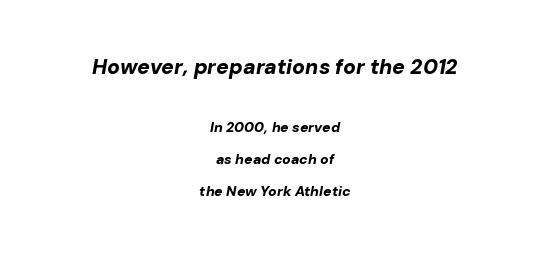
Rule under the text: the space is simply empty. Heavy-handed strokes throughout: this text is bold. Larger block? The one above; the one below is distinctly smaller. The letters are slanted; this is an italic face. Teacher's note: observe the equal gaps on both sides — that is centered alignment.
